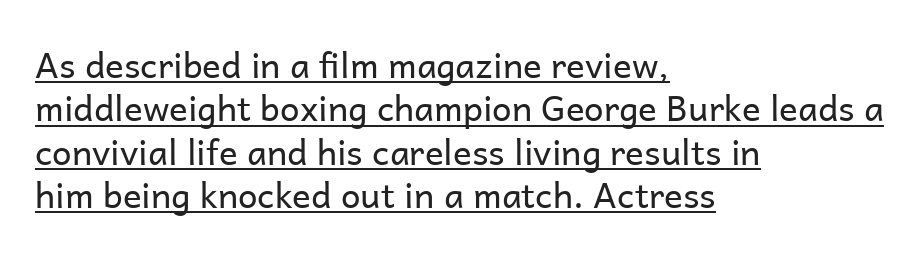
Grotesque or geometric, the face here clearly has no serifs. The lettering stays uniformly vertical, giving the passage a roman look. The typesetting does not lean heavy: it is not bold. Where is the straight margin? On the left. Nobody touched the tracking dial on this one. Here the designer chose a conventional face with non-uniform glyph widths.
